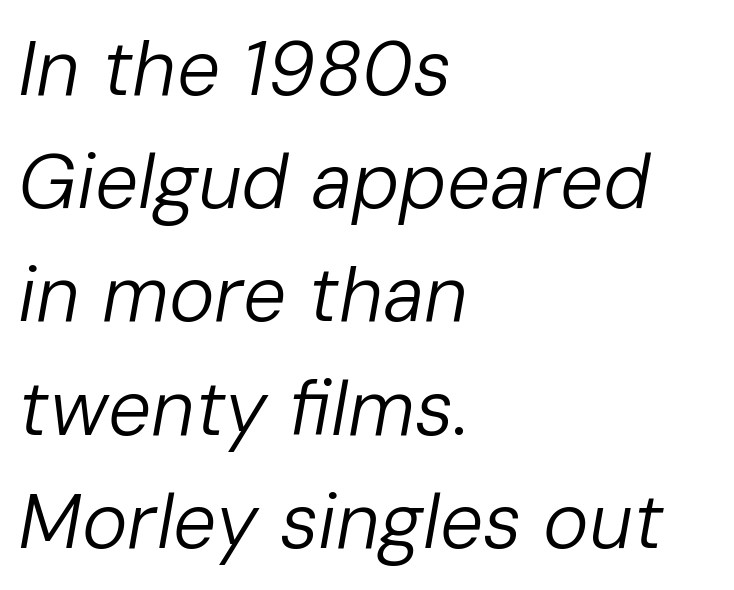
{"italic": "yes", "lean": "right", "slant_degrees": 10, "bold": "no", "weight": "regular", "width": "normal", "stroke_contrast": "low", "x_height": "medium", "monospaced": "no", "underline": "no", "align": "left", "line_spacing": "normal", "line_spacing_ratio": 1.47, "letter_spacing": "normal", "letter_spacing_em": 0.0, "glyph_px": 77}
